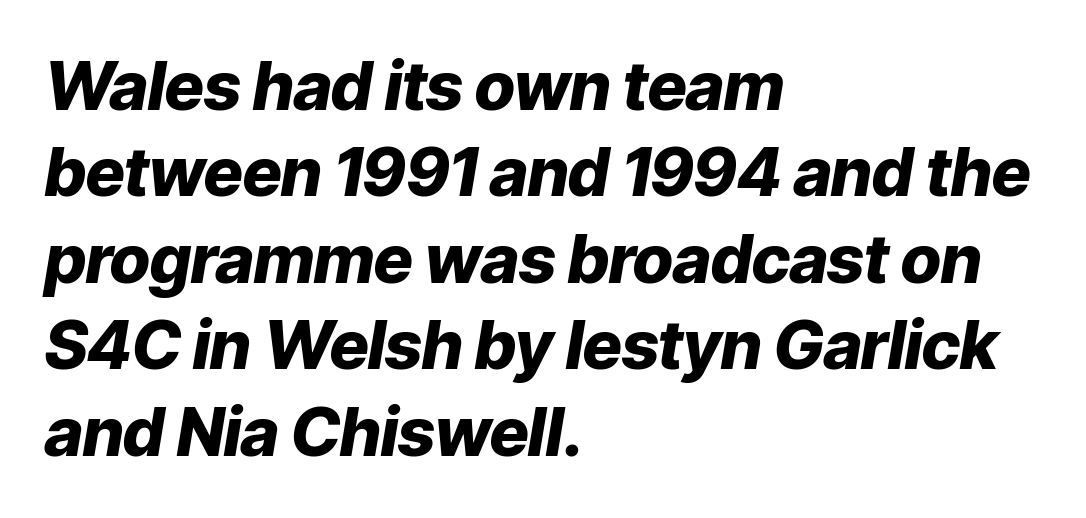
{"italic": "yes", "lean": "right", "slant_degrees": 9, "bold": "yes", "weight": "heavy", "width": "normal", "stroke_contrast": "low", "x_height": "medium", "monospaced": "no", "underline": "no", "align": "left", "line_spacing": "normal", "line_spacing_ratio": 1.29, "letter_spacing": "normal", "letter_spacing_em": 0.0, "glyph_px": 67}
